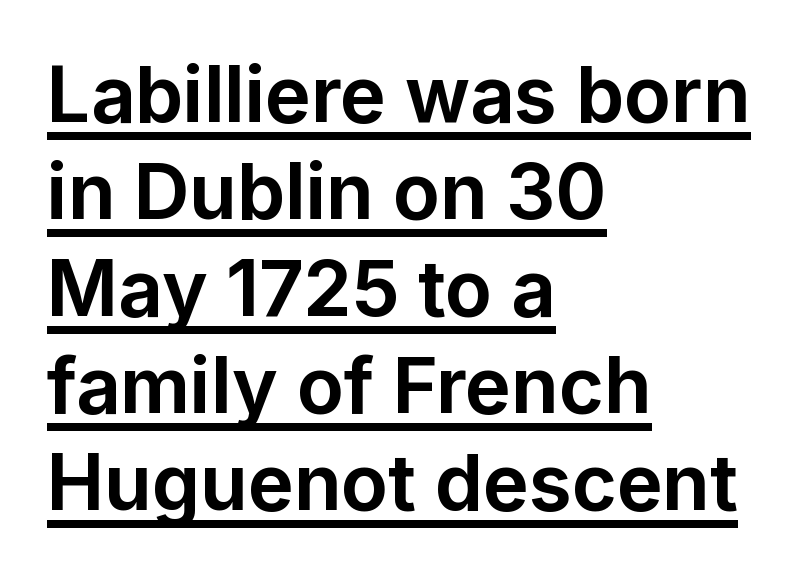
Q: Is the text bold? A: Yes.
Q: Is the text italic (slanted)? A: No, it is upright.
Q: Is the typeface a serif or a sans-serif typeface? A: Sans-serif.
Q: Is the text underlined? A: Yes.
Q: How is the paragraph aligned? A: Left-aligned.
Q: Is the spacing between letters normal or unusually wide? A: Normal.
Q: Is the spacing between lines tight, normal or loose? A: Normal.
Q: Width (condensed, normal, or wide)? A: Normal.
Q: Stroke contrast? A: Low.
Q: x-height? A: Medium.
Q: Monospaced? A: No.
